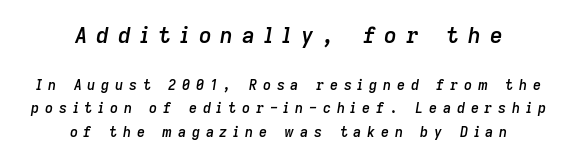
The letters are semibold — heavier than regular but short of a full bold. A centered setting, common on invitations and titles, is used for this passage. Decoration check: the copy has no underline. Which of the two is more prominent by size? The first, at the top.
